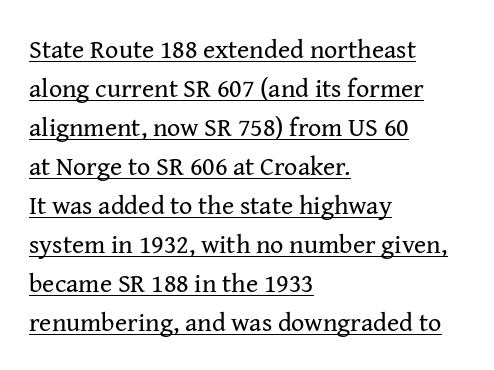
Q: Is the text bold? A: No.
Q: Is the text italic (slanted)? A: No, it is upright.
Q: Is the text underlined? A: Yes.
Q: How is the paragraph aligned? A: Left-aligned.
Q: Is the spacing between letters normal or unusually wide? A: Normal.
Q: Is the spacing between lines tight, normal or loose? A: Normal.
